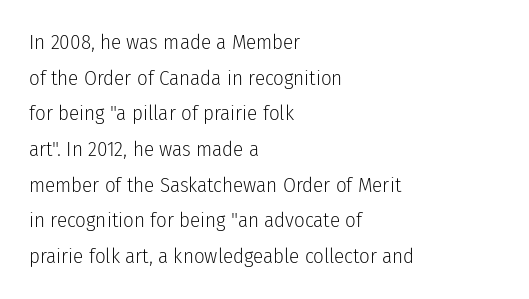
Q: Is the text bold? A: No.
Q: Is the text italic (slanted)? A: No, it is upright.
Q: Is the text underlined? A: No.
Q: How is the paragraph aligned? A: Left-aligned.
Q: Is the spacing between letters normal or unusually wide? A: Normal.
Q: Is the spacing between lines tight, normal or loose? A: Normal.
